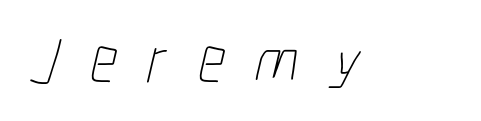
{"bold": "no", "weight": "thin", "width": "condensed", "stroke_contrast": "low", "x_height": "medium", "monospaced": "no", "underline": "no", "letter_spacing": "wide", "letter_spacing_em": 0.47, "glyph_px": 66}
